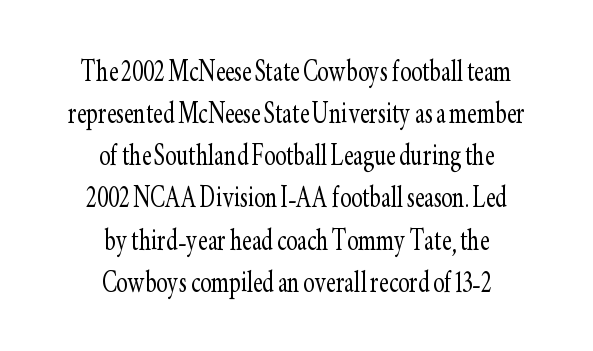
{"serif": "yes", "italic": "no", "bold": "no", "weight": "light", "width": "condensed", "stroke_contrast": "low", "x_height": "small", "monospaced": "no", "underline": "no", "align": "center", "line_spacing_ratio": 1.24, "letter_spacing": "normal", "letter_spacing_em": 0.0, "glyph_px": 34}
